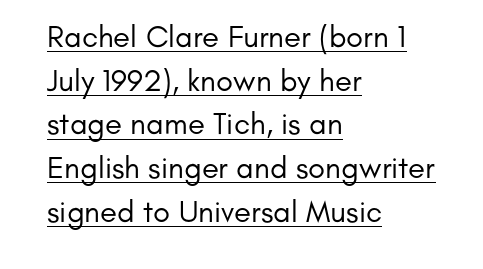
The image shows 31 px regular-weight sans-serif type, upright; set left-aligned, normal line spacing (1.41x), normal letter spacing, underlined; low stroke contrast and a small x-height.
